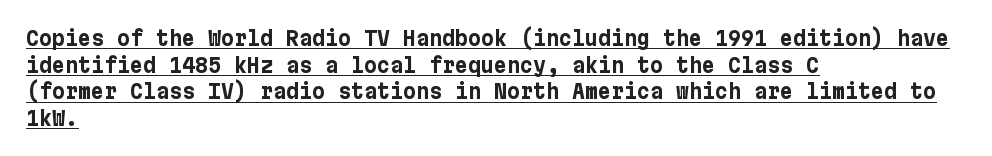
{"italic": "no", "bold": "yes", "underline": "yes", "align": "left", "line_spacing": "normal", "line_spacing_ratio": 1.33, "letter_spacing": "normal", "letter_spacing_em": 0.0, "glyph_px": 20}
